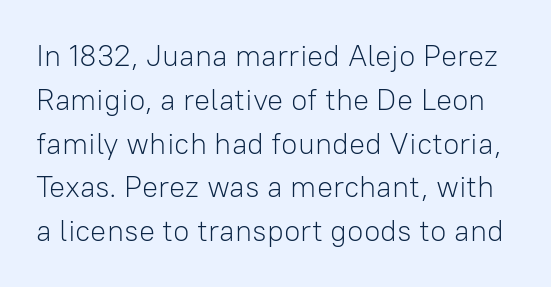
Each word holds together tightly as a unit, with standard inter-letter gaps. The characters display no serif detailing; their extremities are plain. The leading is moderate, giving the passage an even texture. The zone under the glyphs is completely vacant. Ascenders rise straight up at ninety degrees.
